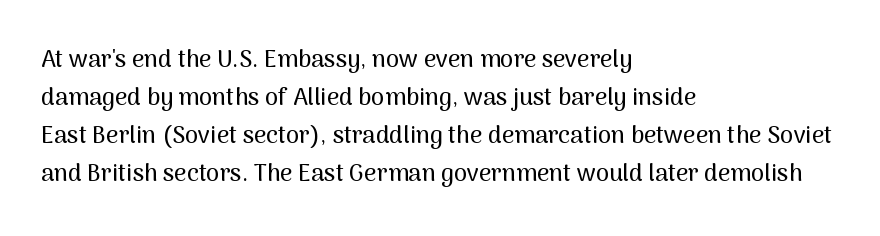
{"italic": "no", "underline": "no", "align": "left", "line_spacing": "normal", "line_spacing_ratio": 1.58, "letter_spacing": "normal", "letter_spacing_em": 0.0, "glyph_px": 24}
